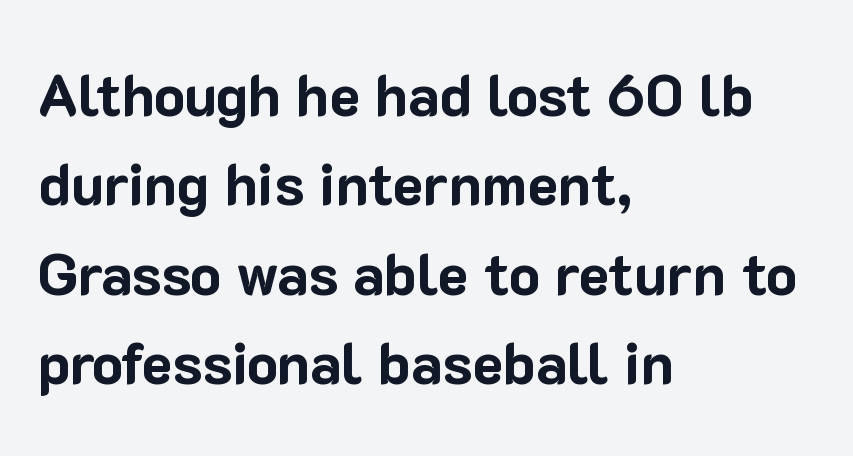
{"serif": "no", "italic": "no", "bold": "yes", "weight": "bold", "width": "normal", "stroke_contrast": "low", "x_height": "medium", "monospaced": "no", "underline": "no", "align": "left", "line_spacing": "normal", "line_spacing_ratio": 1.54, "letter_spacing": "normal", "letter_spacing_em": 0.0, "glyph_px": 58}
